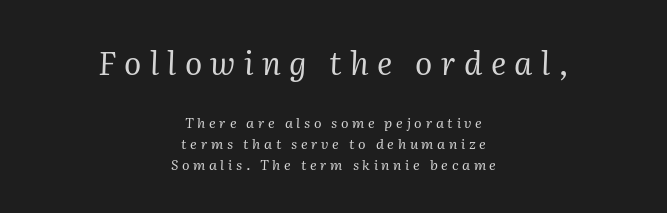
{"serif": "yes", "italic": "yes", "lean": "right", "slant_degrees": 2, "bold": "no", "weight": "regular", "width": "normal", "stroke_contrast": "medium", "x_height": "medium", "monospaced": "no", "underline": "no", "align": "center", "line_spacing": "normal", "line_spacing_ratio": 1.51, "letter_spacing": "wide", "letter_spacing_em": 0.26, "larger_block": "first", "size_ratio": 2.29, "glyph_px": 32}
